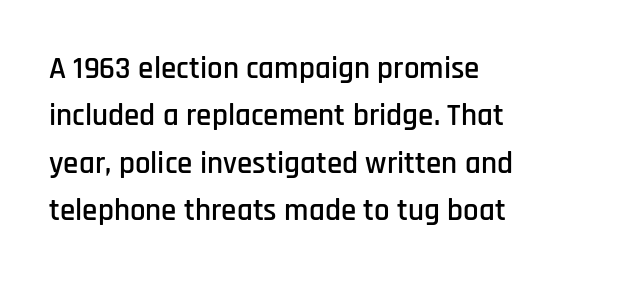
How would I describe the line gaps? Plain and ordinary. A typesetter would label this face a sans. Default kerning and tracking; the words read as compact shapes. The typesetter chose a ragged-right arrangement here. Does the lettering tilt? It doesn't — this is upright.
